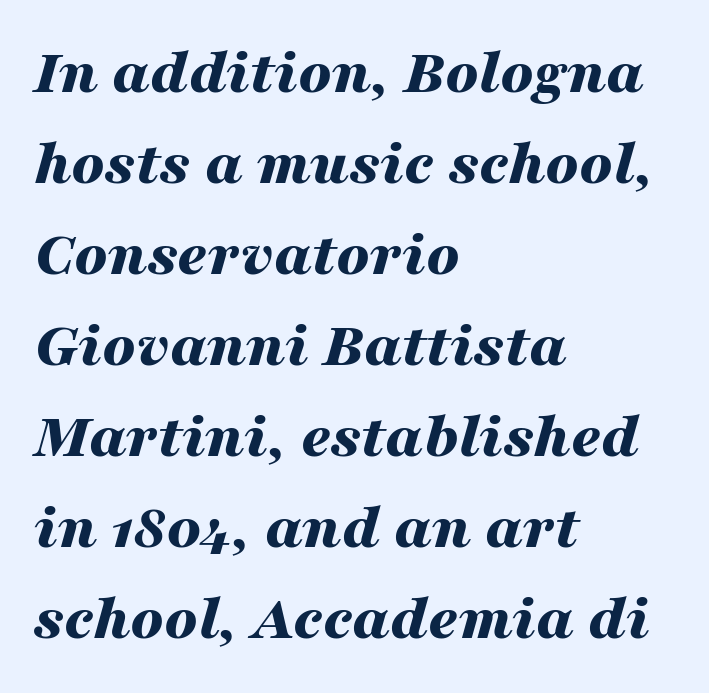
The image shows 65 px bold, wide type, italic (leaning right); set left-aligned, normal line spacing (1.4x), normal letter spacing, not underlined; medium stroke contrast and a medium x-height.
